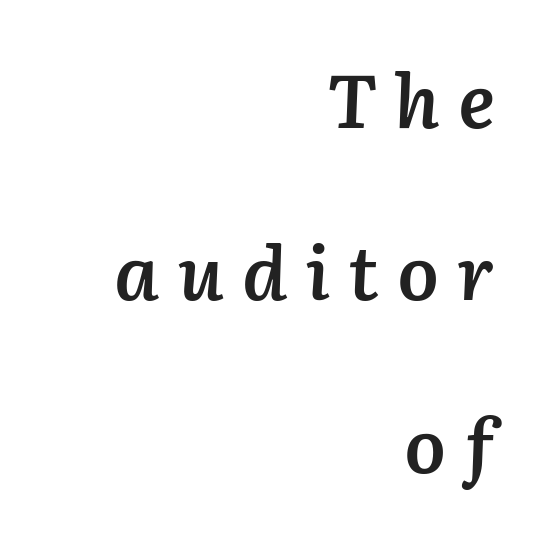
The image shows 74 px semibold type, italic (leaning right); set right-aligned, loose line spacing (2.33x), unusually wide letter spacing (+0.25 em), not underlined; low stroke contrast and a medium x-height.
